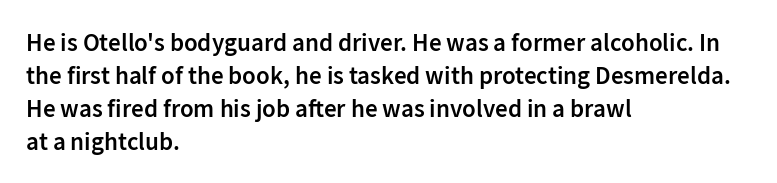
Is the letter spacing exaggerated? No — it looks like the ordinary default. The text block is weighted toward the left margin, trailing off unevenly rightward. Anything drawn beneath the words? Only blank space. The passage shown stacks its lines at a standard gap.
